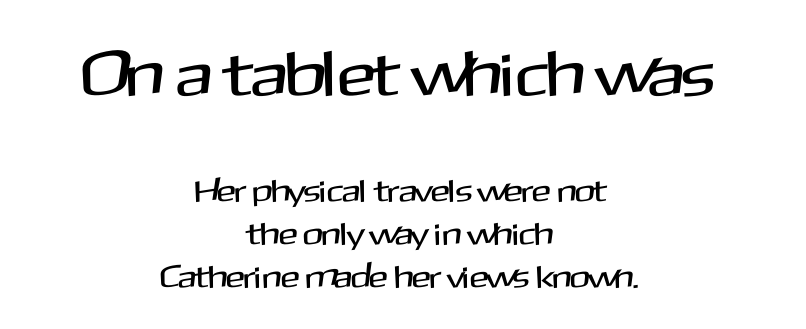
Q: Is the text italic (slanted)? A: No, it is upright.
Q: Is the typeface a serif or a sans-serif typeface? A: Sans-serif.
Q: Is the text underlined? A: No.
Q: How is the paragraph aligned? A: Centered.
Q: Is the spacing between letters normal or unusually wide? A: Normal.
Q: Is the spacing between lines tight, normal or loose? A: Normal.
Q: Which block of text is set in a larger size, the first (top) or the second (bottom)? A: The first (top) one.
Q: Width (condensed, normal, or wide)? A: Normal.
Q: Stroke contrast? A: Medium.
Q: x-height? A: Medium.
Q: Monospaced? A: No.
